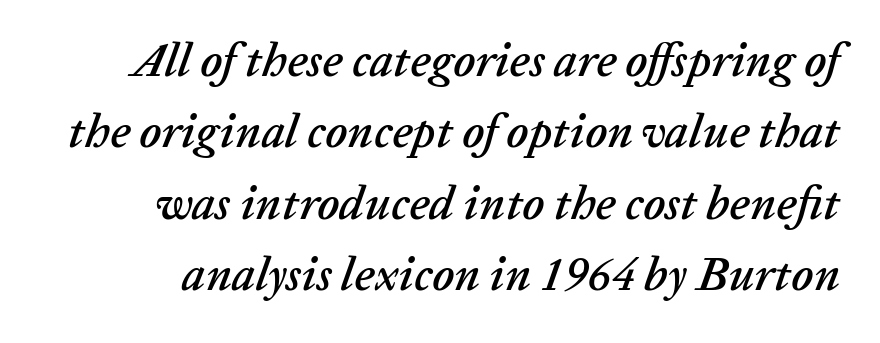
{"italic": "yes", "lean": "right", "slant_degrees": 20, "width": "normal", "stroke_contrast": "low", "x_height": "medium", "monospaced": "no", "underline": "no", "line_spacing": "normal", "line_spacing_ratio": 1.52, "letter_spacing": "normal", "letter_spacing_em": 0.0, "glyph_px": 47}
